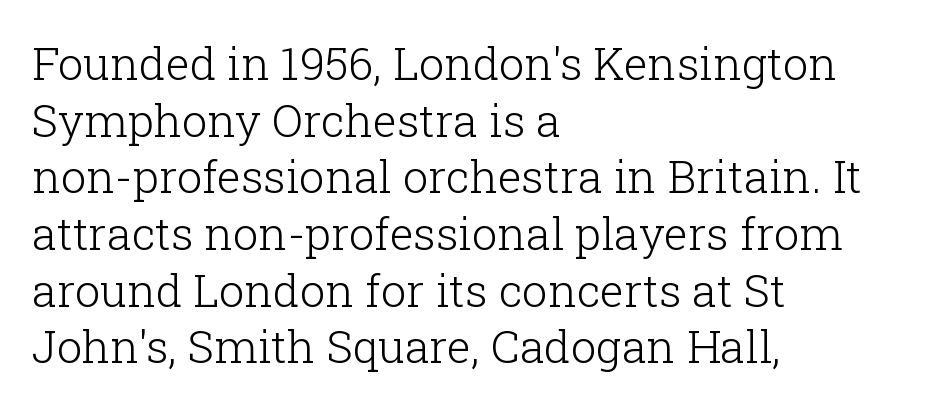
{"serif": "yes", "italic": "no", "bold": "no", "weight": "light", "width": "normal", "stroke_contrast": "low", "x_height": "medium", "monospaced": "no", "underline": "no", "align": "left", "line_spacing": "normal", "line_spacing_ratio": 1.26, "letter_spacing": "normal", "letter_spacing_em": 0.0, "glyph_px": 45}
